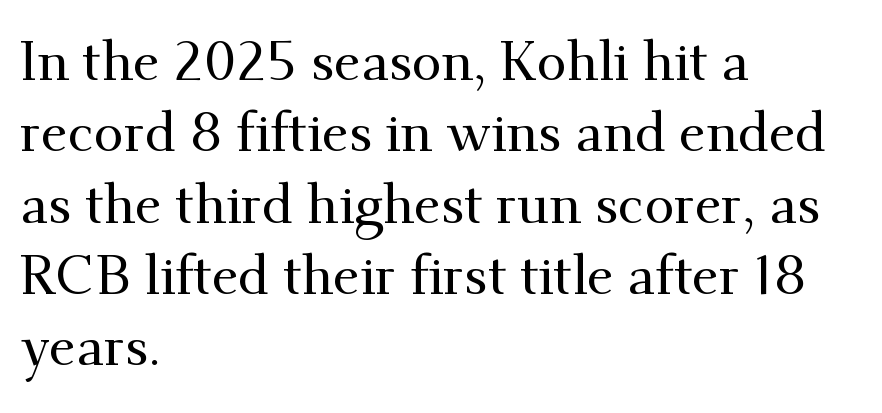
Q: Is the text italic (slanted)? A: No, it is upright.
Q: Is the typeface a serif or a sans-serif typeface? A: Serif.
Q: Is the text underlined? A: No.
Q: How is the paragraph aligned? A: Left-aligned.
Q: Is the spacing between letters normal or unusually wide? A: Normal.
Q: Is the spacing between lines tight, normal or loose? A: Normal.
Q: Width (condensed, normal, or wide)? A: Normal.
Q: Stroke contrast? A: Medium.
Q: x-height? A: Small.
Q: Monospaced? A: No.
